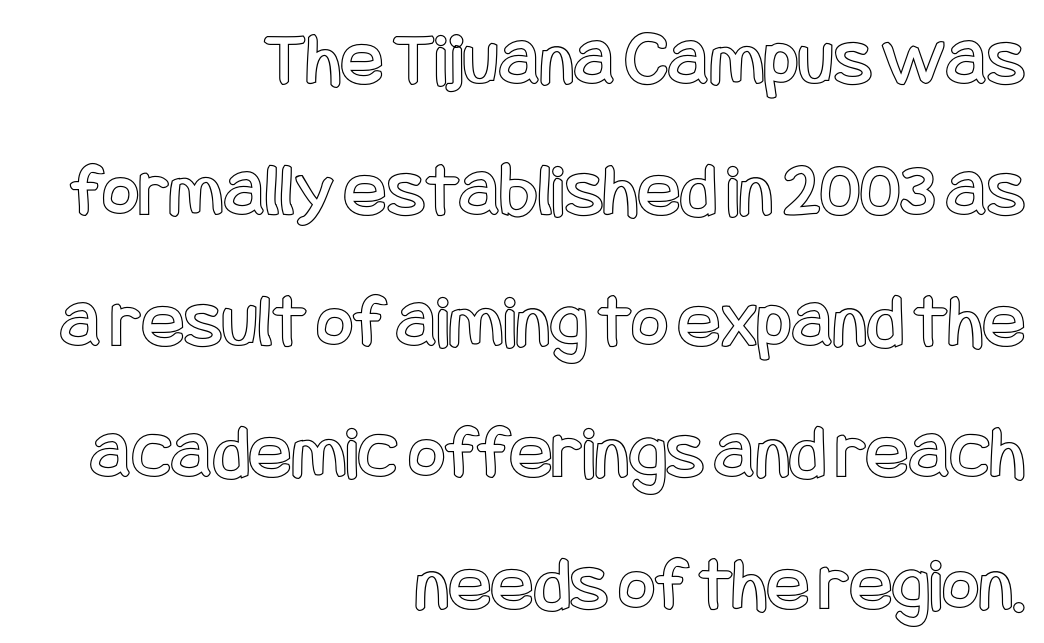
Q: Is the text italic (slanted)? A: No, it is upright.
Q: Is the text underlined? A: No.
Q: How is the paragraph aligned? A: Right-aligned.
Q: Is the spacing between letters normal or unusually wide? A: Normal.
Q: Is the spacing between lines tight, normal or loose? A: Normal.
Q: Width (condensed, normal, or wide)? A: Condensed.
Q: x-height? A: Large.
